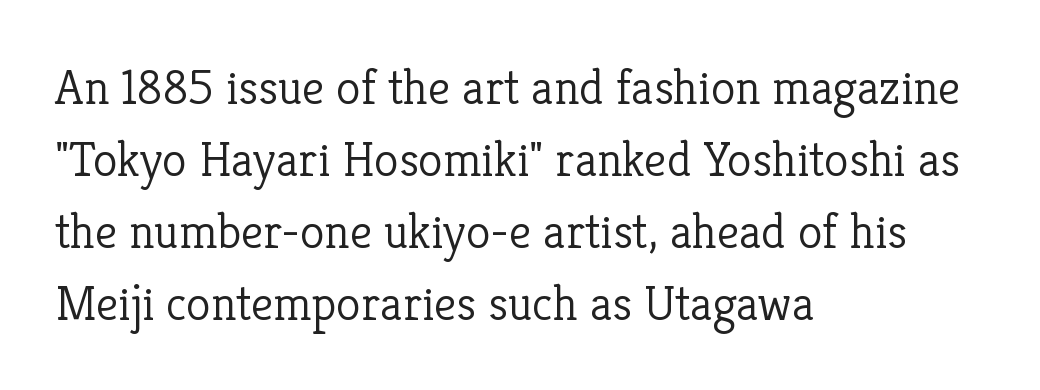
Q: Is the text bold? A: No.
Q: Is the text italic (slanted)? A: No, it is upright.
Q: Is the typeface a serif or a sans-serif typeface? A: Serif.
Q: Is the text underlined? A: No.
Q: How is the paragraph aligned? A: Left-aligned.
Q: Is the spacing between letters normal or unusually wide? A: Normal.
Q: Is the spacing between lines tight, normal or loose? A: Normal.
Q: Width (condensed, normal, or wide)? A: Normal.
Q: Stroke contrast? A: Low.
Q: x-height? A: Medium.
Q: Monospaced? A: No.
